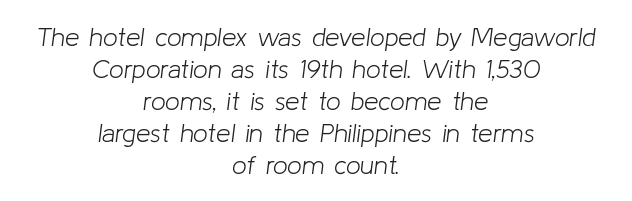
Q: Is the text bold? A: No.
Q: Is the text italic (slanted)? A: Yes, it leans right by about 8 degrees.
Q: Is the text underlined? A: No.
Q: How is the paragraph aligned? A: Centered.
Q: Is the spacing between letters normal or unusually wide? A: Normal.
